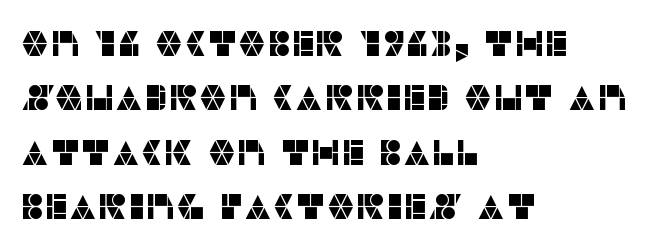
{"serif": "no", "italic": "no", "width": "normal", "stroke_contrast": "low", "x_height": "large", "monospaced": "no", "underline": "no", "align": "left", "line_spacing": "normal", "line_spacing_ratio": 1.51, "letter_spacing": "normal", "letter_spacing_em": 0.0, "glyph_px": 36}
